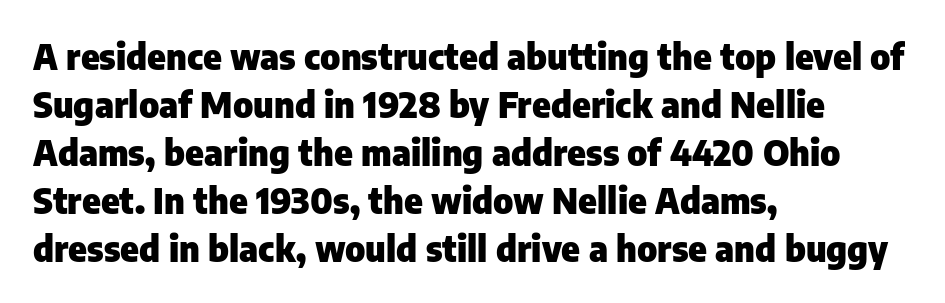
The image shows 35 px heavy sans-serif type, upright; set left-aligned, normal line spacing (1.37x), normal letter spacing, not underlined; low stroke contrast and a medium x-height.
